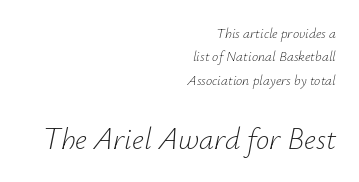
Think of a printed novel: that variable character pitch is what you see here. The line-height multiplier appears to be the usual default. Each row of text sits above clean, open space. Counters stay open thanks to moderate or lighter strokes. Reading down the block, your eye finds every line finishing at a fixed right position.
